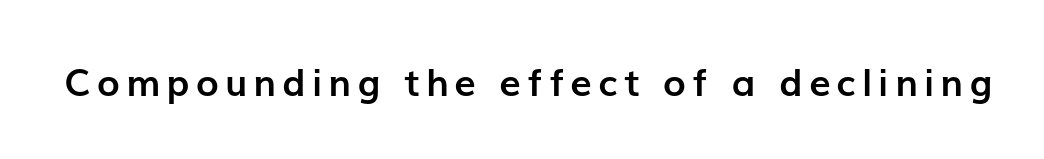
{"serif": "no", "italic": "no", "bold": "yes", "weight": "semibold", "width": "normal", "stroke_contrast": "low", "x_height": "medium", "monospaced": "no", "underline": "no", "glyph_px": 38}
